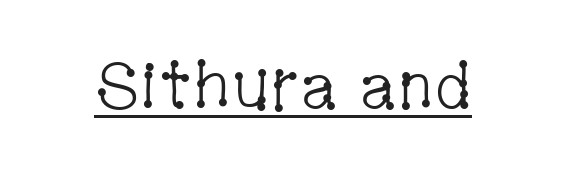
Tall strokes in this sample are plumb rather than angled. Underline: present. A typesetter would call this proportional, since set widths differ per character. To sum up the face: it has serifs. Compared with a typical body face, this is equally light or lighter still.
